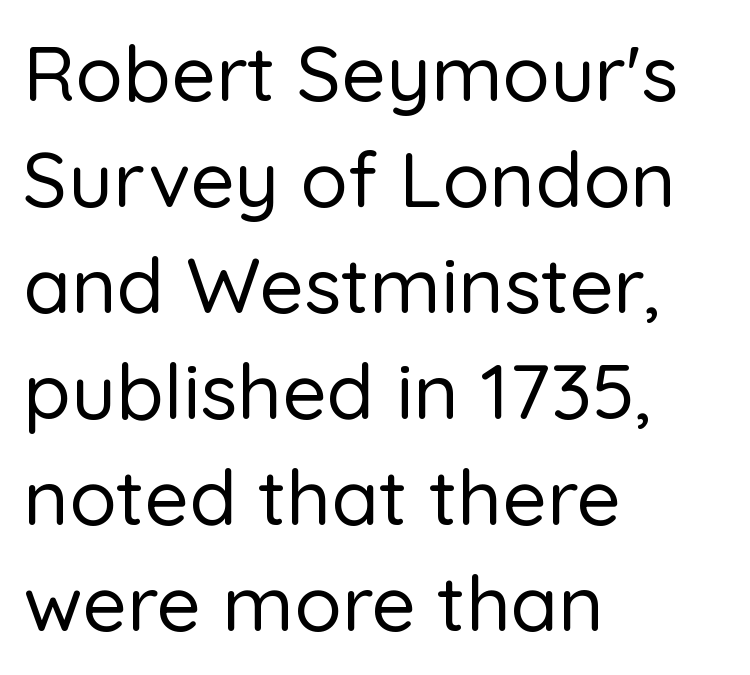
Does the copy run flush right? No — it runs flush left. Spacing verdict: proportional, widths tailored to each character. The foot of each line stays bare and open. Honestly, the letter spacing is just normal — you wouldn't notice it. Does the leading feel generous? No, just average. The typography opts for an upright posture over an oblique one.
